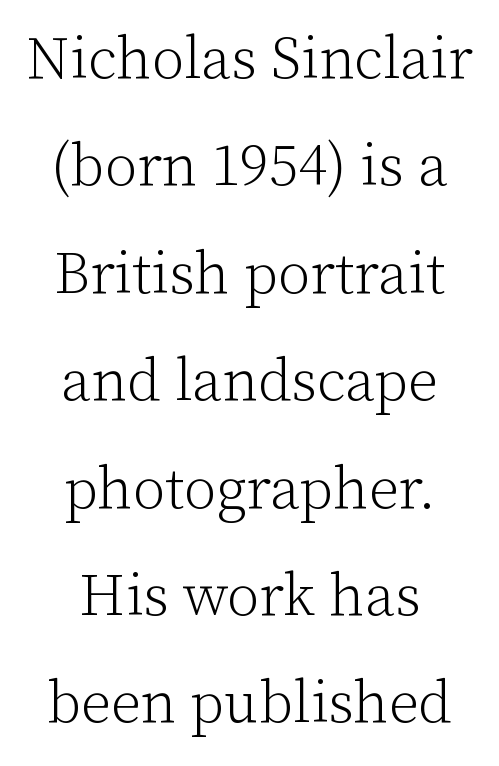
{"serif": "yes", "italic": "no", "bold": "no", "weight": "light", "width": "normal", "stroke_contrast": "low", "x_height": "medium", "monospaced": "no", "underline": "no", "align": "center", "line_spacing_ratio": 1.82, "letter_spacing": "normal", "letter_spacing_em": 0.0, "glyph_px": 59}
